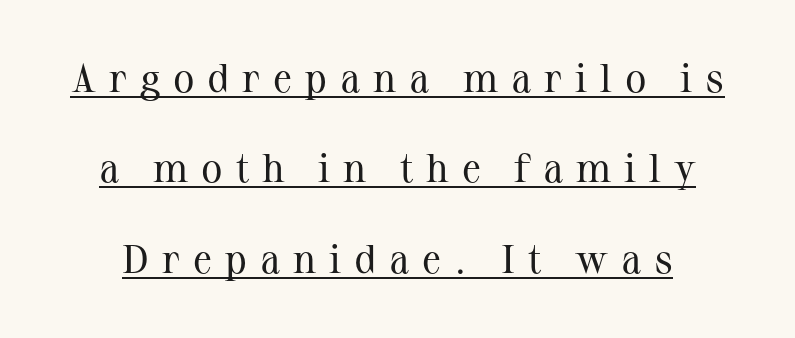
The text was rendered using a seriffed face with decorative stroke endings. No heavy texture on the line: the type isn't bold. Looks like regular typesetting: each glyph gets only the width it needs. How would I describe the line gaps? Wide and relaxed. These lines have a slow, spaced-out rhythm from letter to letter.
